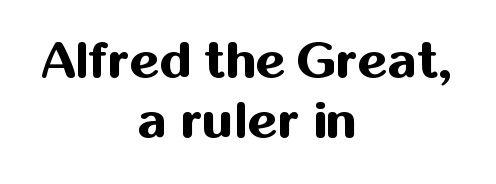
The area under the type is left untouched. Students, note that the glyphs here touch the page at normal intervals. The text block is weighted toward neither margin, spreading evenly from the middle. The typesetting leans heavy: a genuine bold.
